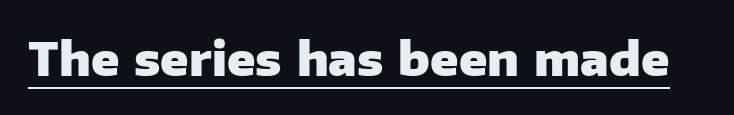
Q: Is the text bold? A: Yes.
Q: Is the text italic (slanted)? A: No, it is upright.
Q: Is the typeface a serif or a sans-serif typeface? A: Sans-serif.
Q: Is the text underlined? A: Yes.
Q: Is the spacing between letters normal or unusually wide? A: Normal.
Q: Width (condensed, normal, or wide)? A: Normal.
Q: Stroke contrast? A: Low.
Q: x-height? A: Medium.
Q: Monospaced? A: No.
